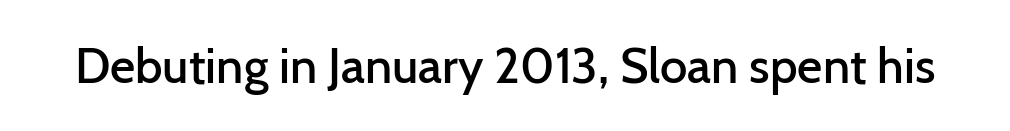
Q: Is the text bold? A: Semi-bold.
Q: Is the text italic (slanted)? A: No, it is upright.
Q: Is the typeface a serif or a sans-serif typeface? A: Sans-serif.
Q: Is the text underlined? A: No.
Q: Is the spacing between letters normal or unusually wide? A: Normal.
Q: Width (condensed, normal, or wide)? A: Normal.
Q: Stroke contrast? A: Low.
Q: x-height? A: Medium.
Q: Monospaced? A: No.
